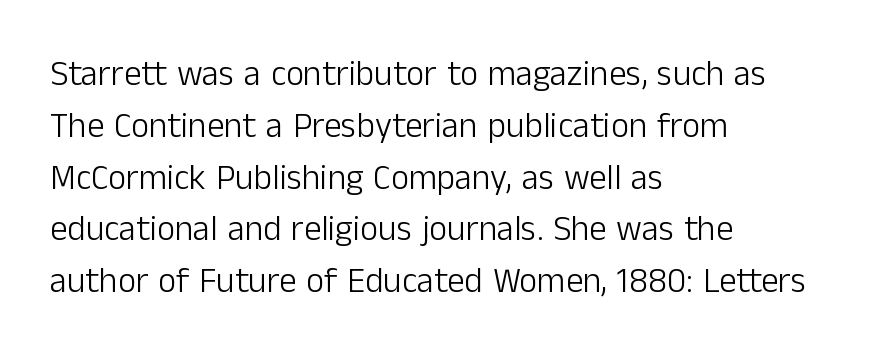
Q: Is the text bold? A: No.
Q: Is the text italic (slanted)? A: No, it is upright.
Q: Is the typeface a serif or a sans-serif typeface? A: Sans-serif.
Q: Is the text underlined? A: No.
Q: How is the paragraph aligned? A: Left-aligned.
Q: Is the spacing between letters normal or unusually wide? A: Normal.
Q: Is the spacing between lines tight, normal or loose? A: Normal.
Q: Width (condensed, normal, or wide)? A: Normal.
Q: Stroke contrast? A: Low.
Q: x-height? A: Medium.
Q: Monospaced? A: No.
